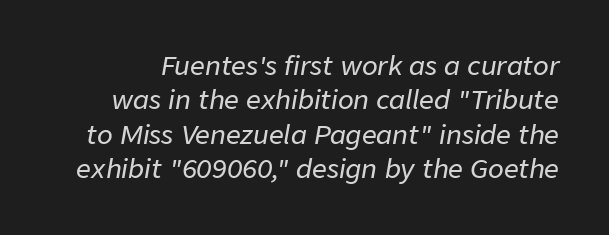
Q: Is the text italic (slanted)? A: Yes, it leans right by about 9 degrees.
Q: Is the text underlined? A: No.
Q: Is the spacing between letters normal or unusually wide? A: Normal.
Q: Is the spacing between lines tight, normal or loose? A: Normal.
